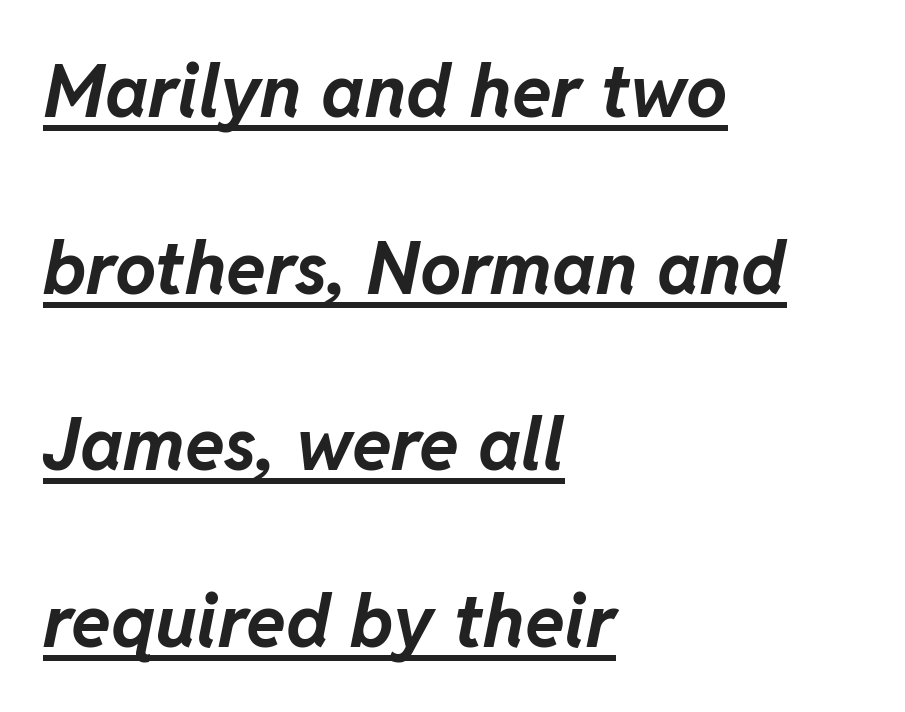
Q: Is the text bold? A: Yes.
Q: Is the text italic (slanted)? A: Yes, it leans right by about 11 degrees.
Q: Is the text underlined? A: Yes.
Q: How is the paragraph aligned? A: Left-aligned.
Q: Is the spacing between letters normal or unusually wide? A: Normal.
Q: Is the spacing between lines tight, normal or loose? A: Loose.
Q: Width (condensed, normal, or wide)? A: Normal.
Q: Stroke contrast? A: Low.
Q: x-height? A: Medium.
Q: Monospaced? A: No.
